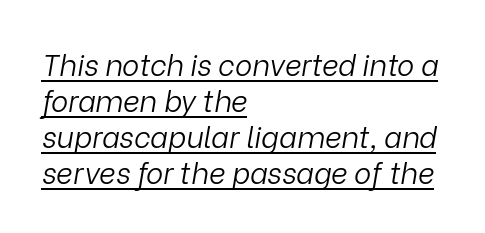
{"italic": "yes", "lean": "right", "slant_degrees": 9, "bold": "no", "weight": "light", "width": "normal", "stroke_contrast": "low", "x_height": "medium", "monospaced": "no", "underline": "yes", "align": "left", "line_spacing_ratio": 1.24, "letter_spacing": "normal", "letter_spacing_em": 0.0, "glyph_px": 29}
